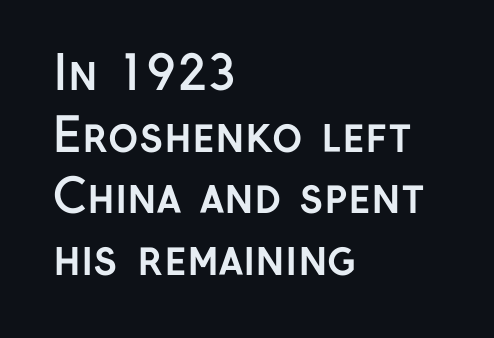
The image shows 46 px semibold sans-serif type, upright; set left-aligned, normal line spacing (1.34x), normal letter spacing, not underlined; low stroke contrast and a medium x-height.
